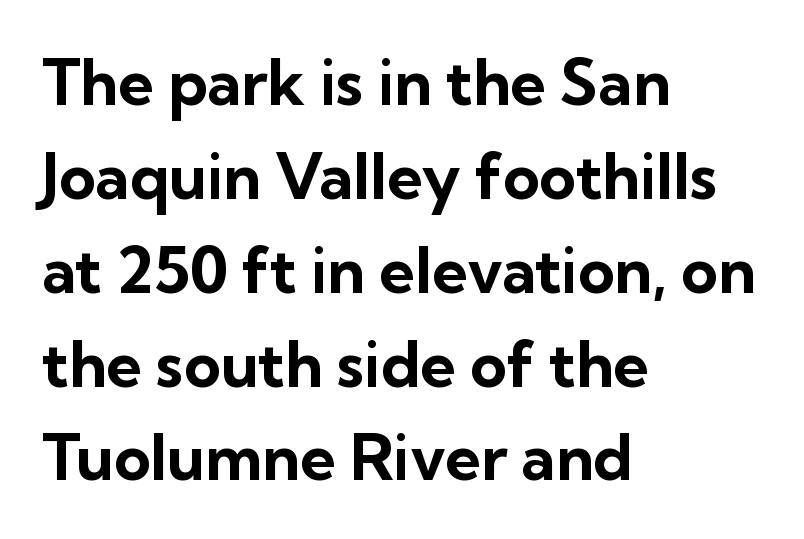
Q: Is the text bold? A: Yes.
Q: Is the text italic (slanted)? A: No, it is upright.
Q: Is the typeface a serif or a sans-serif typeface? A: Sans-serif.
Q: Is the text underlined? A: No.
Q: How is the paragraph aligned? A: Left-aligned.
Q: Is the spacing between letters normal or unusually wide? A: Normal.
Q: Is the spacing between lines tight, normal or loose? A: Normal.
Q: Width (condensed, normal, or wide)? A: Normal.
Q: Stroke contrast? A: Low.
Q: x-height? A: Medium.
Q: Monospaced? A: No.
